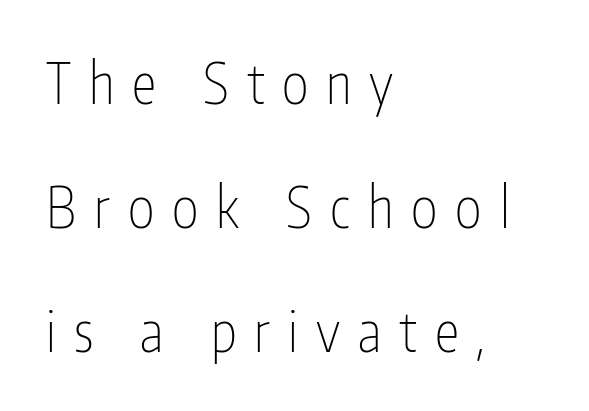
{"serif": "no", "italic": "no", "bold": "no", "weight": "thin", "width": "condensed", "stroke_contrast": "low", "x_height": "medium", "monospaced": "no", "underline": "no", "align": "left", "line_spacing": "loose", "line_spacing_ratio": 2.21, "letter_spacing": "wide", "letter_spacing_em": 0.32, "glyph_px": 56}
